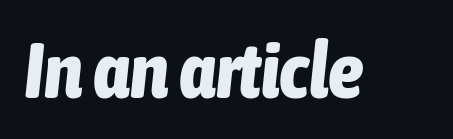
{"italic": "yes", "lean": "right", "slant_degrees": 6, "bold": "yes", "weight": "bold", "width": "condensed", "stroke_contrast": "low", "x_height": "medium", "monospaced": "no", "underline": "no", "letter_spacing": "normal", "letter_spacing_em": 0.0, "glyph_px": 79}
